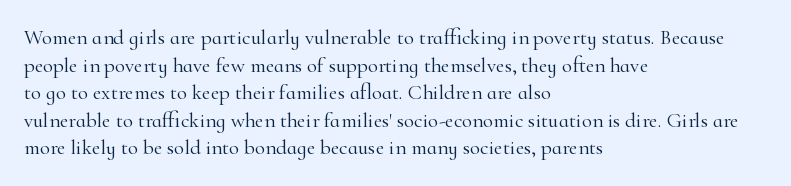
{"italic": "no", "bold": "no", "underline": "no", "align": "left", "line_spacing": "normal", "line_spacing_ratio": 1.31, "letter_spacing": "normal", "letter_spacing_em": 0.0, "glyph_px": 21}
